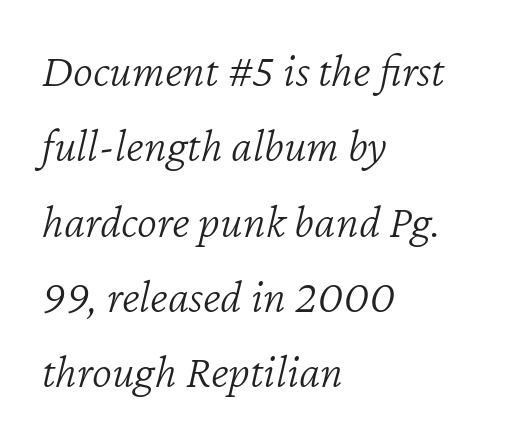
{"italic": "yes", "lean": "right", "slant_degrees": 12, "bold": "no", "weight": "light", "width": "normal", "stroke_contrast": "low", "x_height": "medium", "monospaced": "no", "underline": "no", "align": "left", "line_spacing": "normal", "line_spacing_ratio": 1.57, "letter_spacing": "normal", "letter_spacing_em": 0.0, "glyph_px": 48}
